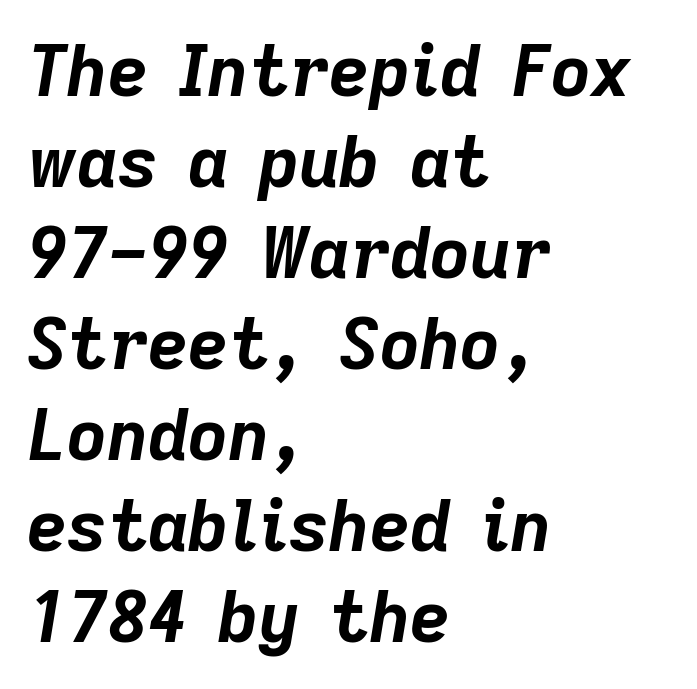
There is no visible air inserted between adjacent glyphs. In terms of weight, the rendering is a true, heavy bold. Quick note: italic. Think of a printed novel: that variable character pitch is what you see here. The words here are not underlined. The passage shown stacks its lines at a standard gap.
